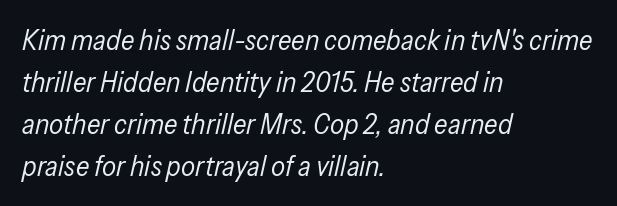
{"italic": "yes", "lean": "right", "slant_degrees": 13, "bold": "no", "weight": "regular", "width": "condensed", "stroke_contrast": "low", "x_height": "medium", "monospaced": "no", "underline": "no", "align": "left", "line_spacing": "normal", "line_spacing_ratio": 1.5, "letter_spacing": "normal", "letter_spacing_em": 0.0, "glyph_px": 28}
